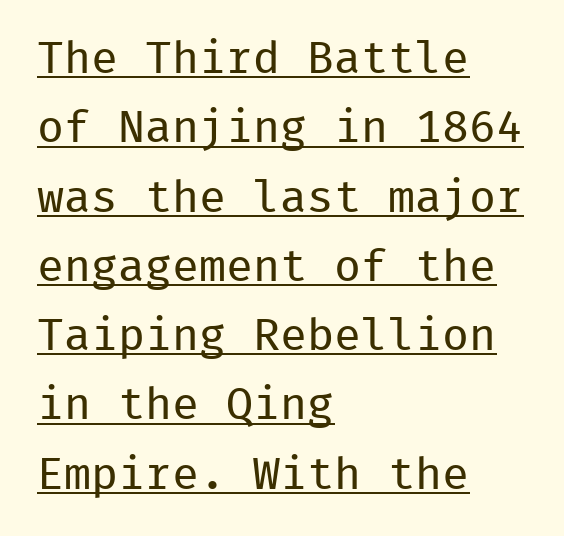
The image shows 45 px regular-weight sans-serif type, upright, monospaced; set left-aligned, normal line spacing (1.54x), normal letter spacing, underlined; low stroke contrast and a medium x-height.
